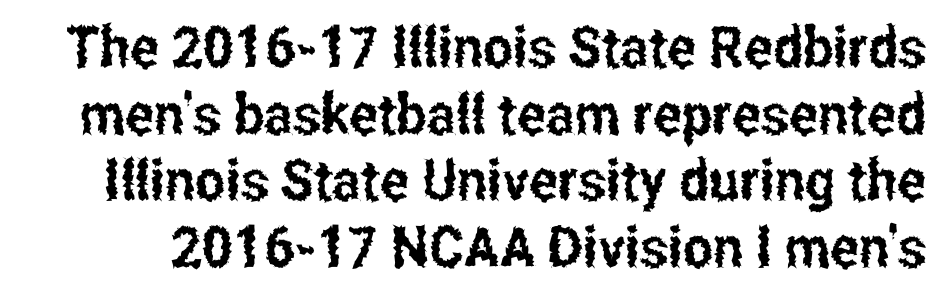
The image shows 57 px condensed sans-serif type, upright; set line spacing 1.17x, normal letter spacing, not underlined; low stroke contrast and a medium x-height.
